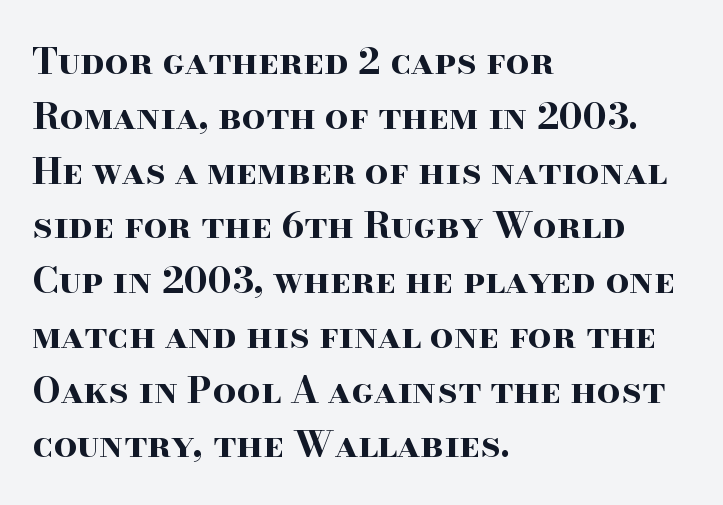
{"serif": "yes", "italic": "no", "bold": "yes", "weight": "bold", "width": "wide", "stroke_contrast": "high", "x_height": "small", "monospaced": "no", "underline": "no", "align": "left", "line_spacing": "normal", "line_spacing_ratio": 1.48, "letter_spacing": "normal", "letter_spacing_em": 0.0, "glyph_px": 37}
